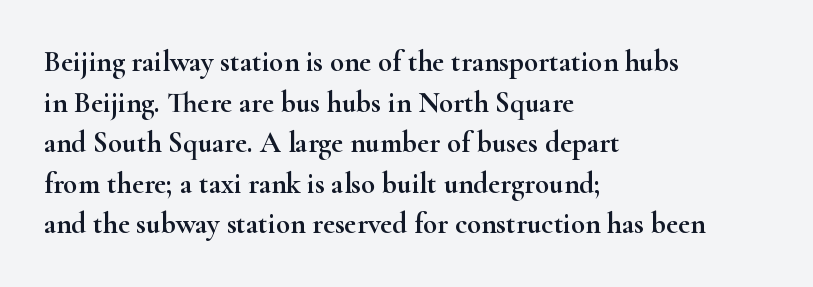
Q: Is the text italic (slanted)? A: No, it is upright.
Q: Is the typeface a serif or a sans-serif typeface? A: Serif.
Q: Is the text underlined? A: No.
Q: How is the paragraph aligned? A: Left-aligned.
Q: Is the spacing between letters normal or unusually wide? A: Normal.
Q: Is the spacing between lines tight, normal or loose? A: Normal.
Q: Width (condensed, normal, or wide)? A: Wide.
Q: Stroke contrast? A: High.
Q: x-height? A: Small.
Q: Monospaced? A: No.
